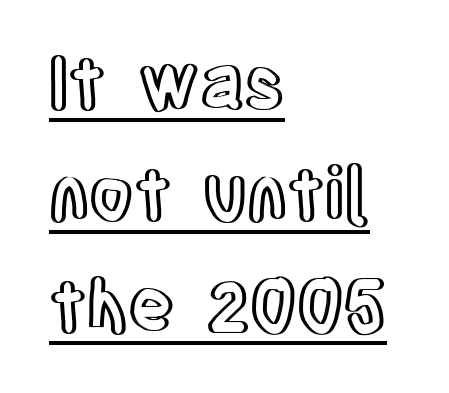
The image shows 71 px condensed type, upright; set left-aligned, normal line spacing (1.57x), normal letter spacing, underlined; a large x-height.
